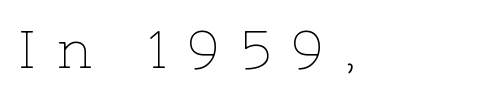
The image shows 52 px thin serif type, upright; set left-aligned, unusually wide letter spacing (+0.41 em), not underlined; low stroke contrast and a medium x-height.
